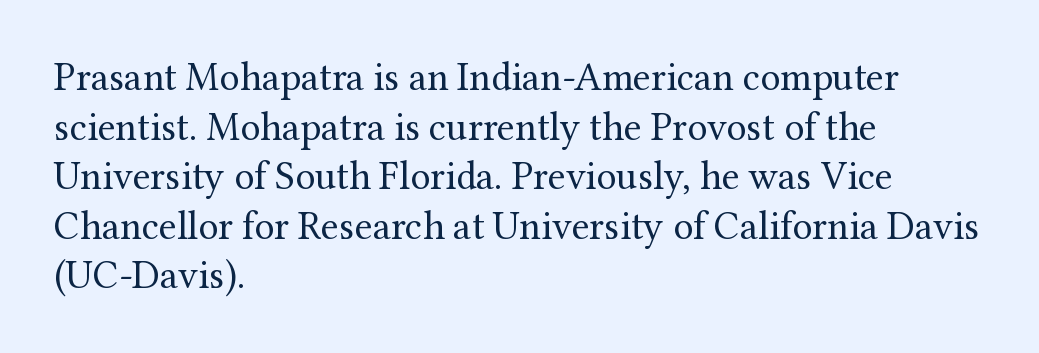
The image shows 40 px regular-weight serif type, upright; set left-aligned, line spacing 1.24x, normal letter spacing, not underlined; medium stroke contrast and a medium x-height.
